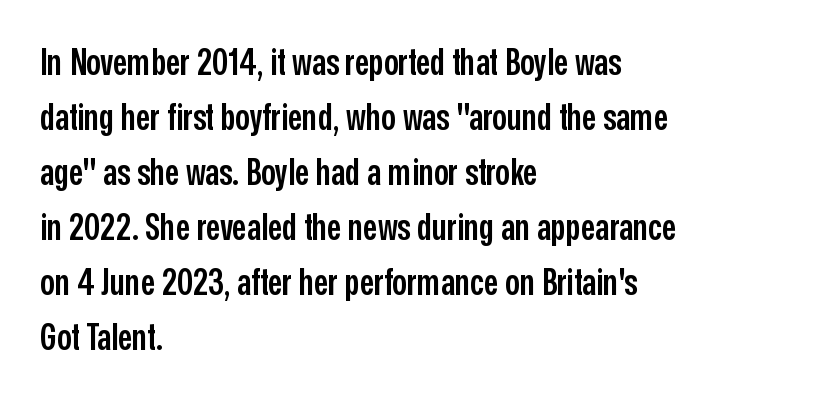
The image shows 36 px semibold, condensed sans-serif type, upright; set left-aligned, normal line spacing (1.53x), normal letter spacing, not underlined; low stroke contrast and a medium x-height.
